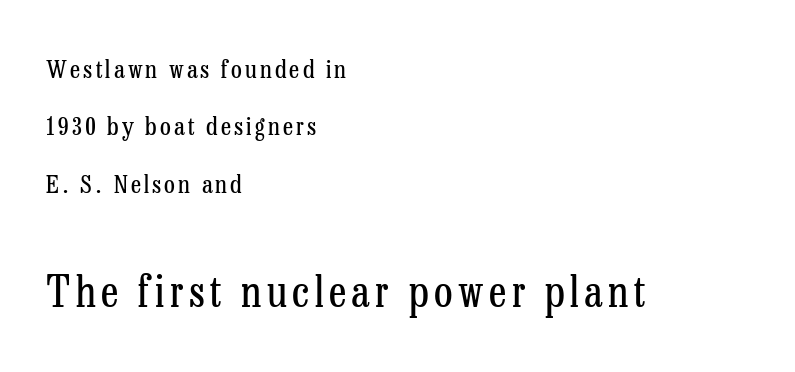
The image shows 43 px regular-weight, condensed serif type, upright; set left-aligned, loose line spacing (2.3x), not underlined; the second (bottom) block is 1.72x larger; low stroke contrast and a medium x-height.
